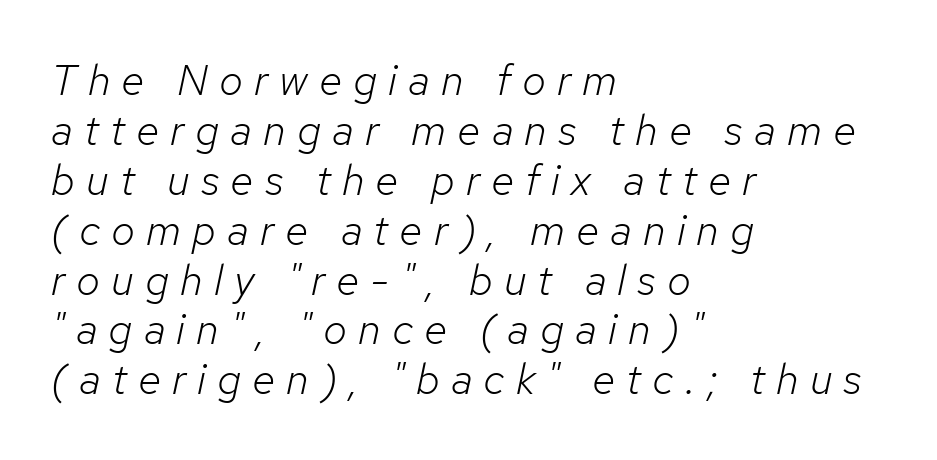
{"italic": "yes", "lean": "right", "slant_degrees": 12, "bold": "no", "weight": "light", "width": "normal", "stroke_contrast": "low", "x_height": "medium", "monospaced": "no", "underline": "no", "align": "left", "line_spacing_ratio": 1.16, "letter_spacing": "wide", "letter_spacing_em": 0.26, "glyph_px": 43}
